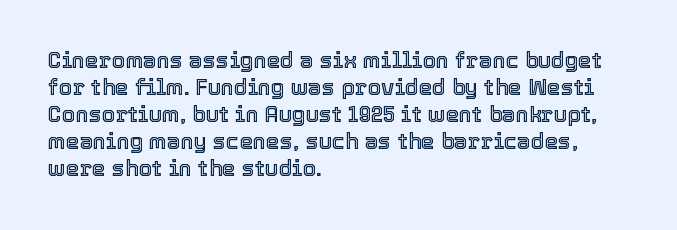
{"italic": "no", "underline": "no", "align": "left", "line_spacing_ratio": 1.23, "letter_spacing": "normal", "letter_spacing_em": 0.0, "glyph_px": 22}
